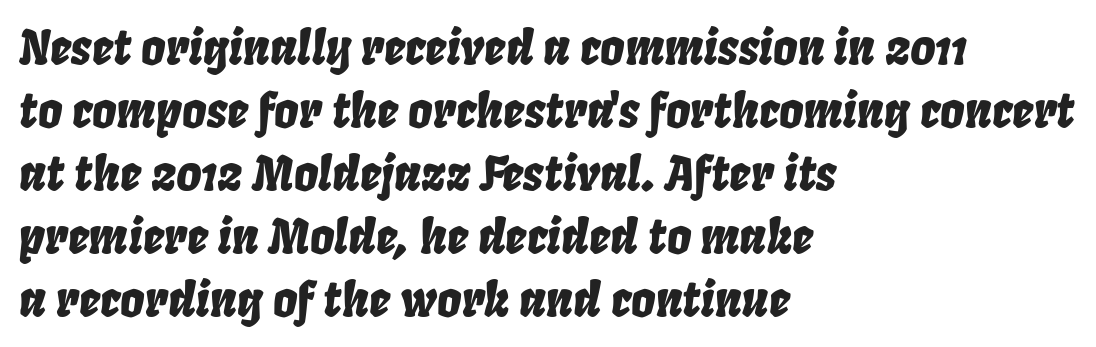
{"italic": "yes", "lean": "right", "slant_degrees": 8, "width": "condensed", "stroke_contrast": "low", "x_height": "large", "monospaced": "no", "underline": "no", "align": "left", "line_spacing": "normal", "line_spacing_ratio": 1.31, "letter_spacing": "normal", "letter_spacing_em": 0.0, "glyph_px": 48}
